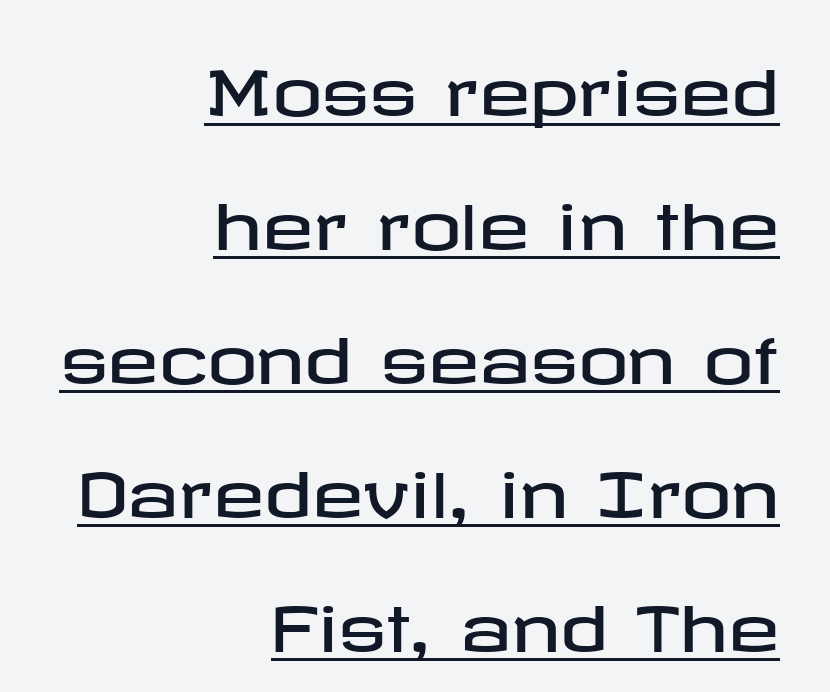
Horizontal bands of white between lines are thick stripes. Look at the bottom of the vertical strokes: they stop flat, with no serifs. The tracking reads as untouched default to a designer's eye. Notice how the stems are strictly vertical — no italics here.
